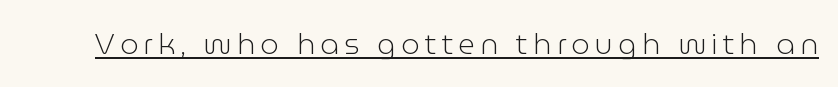
{"serif": "no", "italic": "no", "bold": "no", "weight": "light", "width": "normal", "stroke_contrast": "low", "x_height": "medium", "monospaced": "no", "underline": "yes", "glyph_px": 29}
